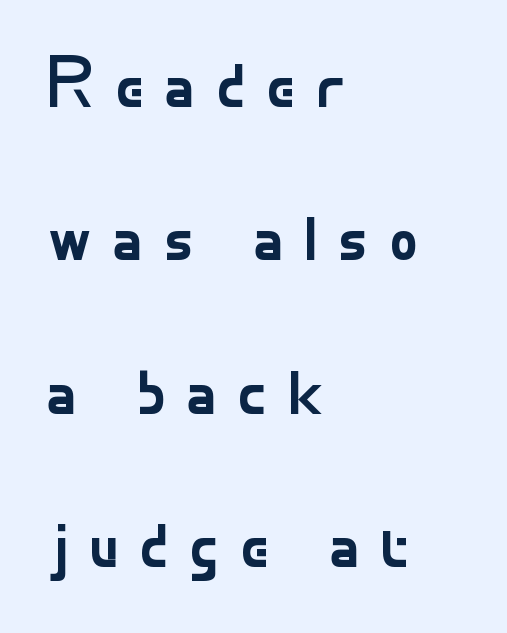
A typesetter would label this face a sans. Designer's note — italics off, roman on. Here the designer chose a conventional face with non-uniform glyph widths. Has an underline been added? It has not.
